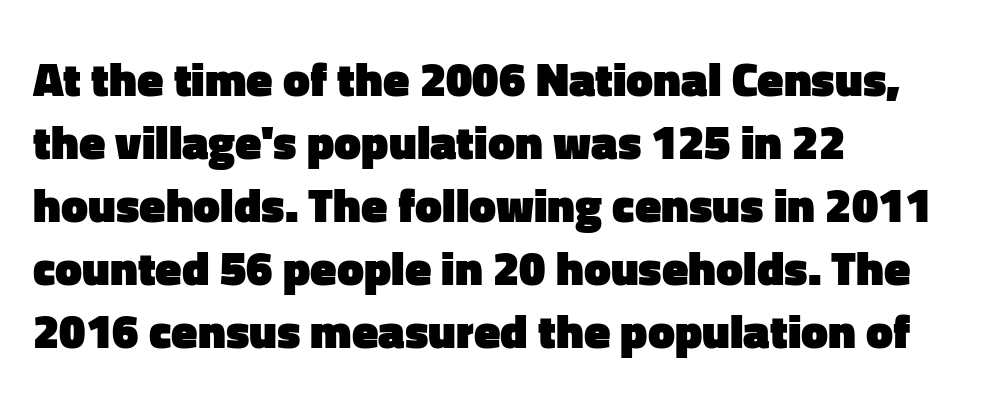
Character widths vary here, with narrow letters taking less room than wide ones. You'd pick this weight for a headline — it's a proper bold. Evenly set lines give the paragraph a standard silhouette. Ascenders rise straight up at ninety degrees. What stands out about the letter spacing? Nothing — it is the standard amount.
